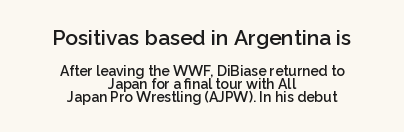
Q: Is the text bold? A: Semi-bold.
Q: Is the text italic (slanted)? A: No, it is upright.
Q: Is the text underlined? A: No.
Q: How is the paragraph aligned? A: Centered.
Q: Is the spacing between letters normal or unusually wide? A: Normal.
Q: Is the spacing between lines tight, normal or loose? A: Tight.
Q: Which block of text is set in a larger size, the first (top) or the second (bottom)? A: The first (top) one.
